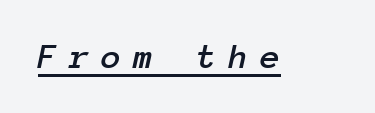
Q: Is the text italic (slanted)? A: Yes, it leans right by about 12 degrees.
Q: Is the text underlined? A: Yes.
Q: Is the spacing between letters normal or unusually wide? A: Unusually wide.
Q: Width (condensed, normal, or wide)? A: Normal.
Q: Stroke contrast? A: Low.
Q: x-height? A: Medium.
Q: Monospaced? A: Yes.
